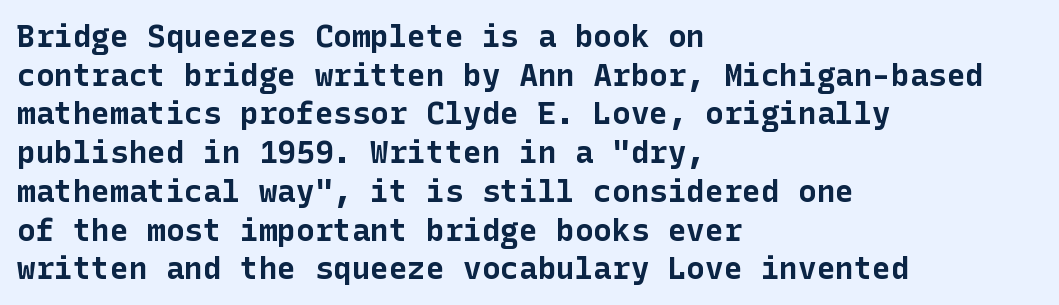
The image shows 31 px bold sans-serif type, upright; set left-aligned, normal line spacing (1.25x), normal letter spacing, not underlined; low stroke contrast and a medium x-height.
